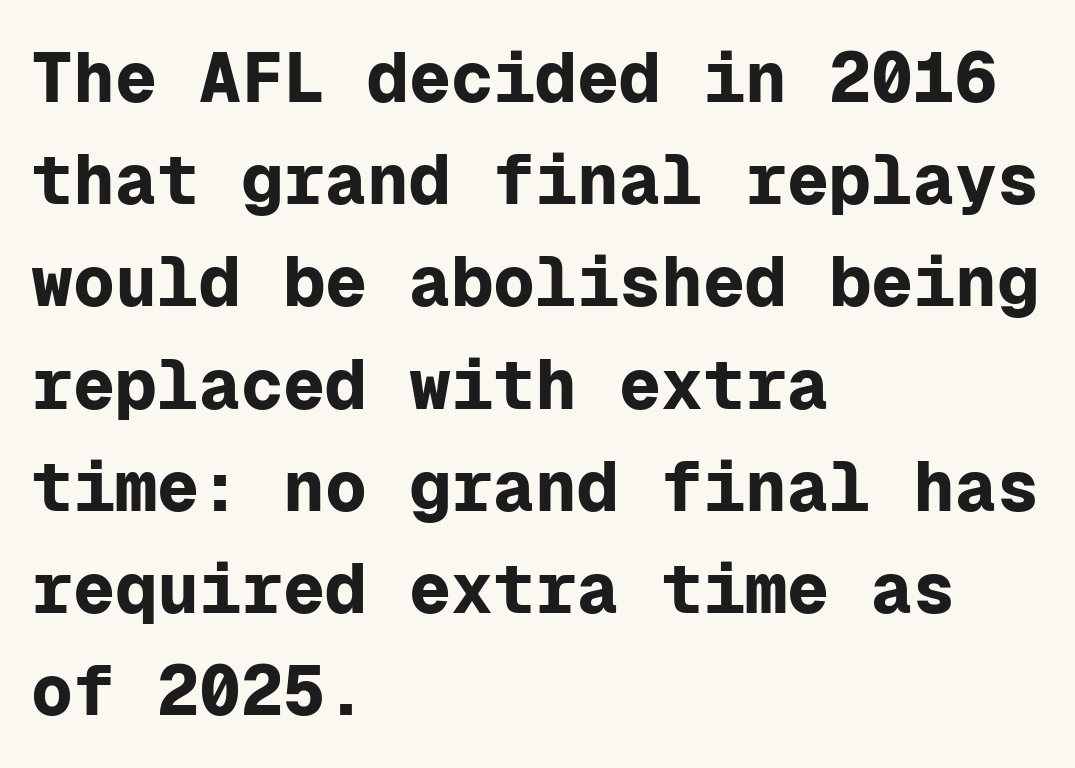
Nothing sits at the stroke ends, so this counts as sans-serif. There is no visible air inserted between adjacent glyphs. The line-height multiplier appears to be the usual default. Emphasis by weight is at full strength: bold.
